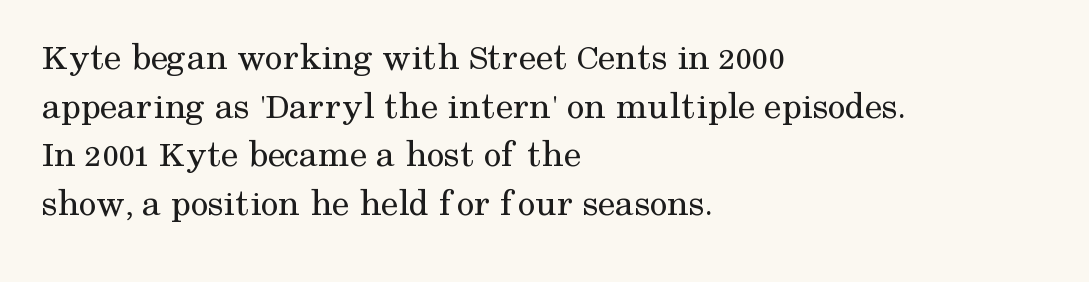
{"serif": "yes", "italic": "no", "bold": "no", "weight": "regular", "width": "normal", "stroke_contrast": "medium", "x_height": "medium", "monospaced": "no", "underline": "no", "align": "left", "line_spacing": "normal", "line_spacing_ratio": 1.25, "letter_spacing": "normal", "letter_spacing_em": 0.0, "glyph_px": 39}
